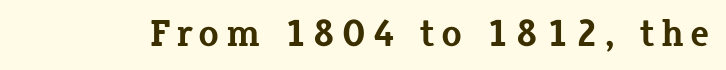
The font family rendered here belongs to the serif group. Bold? Absolutely — the strokes are thick and heavy. Note the varied advance widths — an 'i' is clearly narrower than an 'm'. This is roman type, the default non-slanted kind. Beneath every word, the page is bare.
